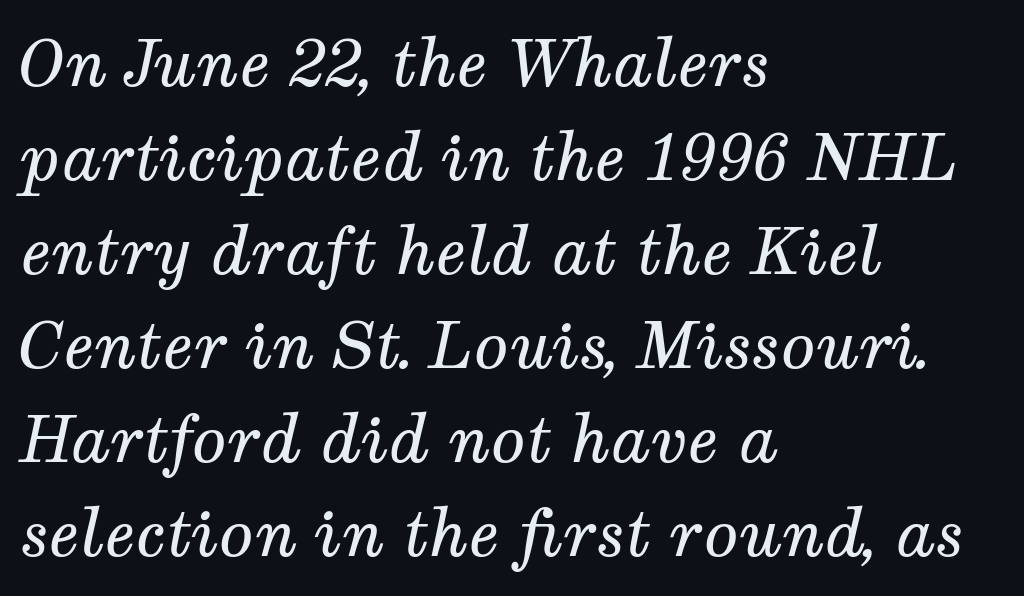
{"serif": "yes", "italic": "yes", "lean": "right", "slant_degrees": 12, "bold": "no", "weight": "regular", "width": "normal", "stroke_contrast": "medium", "x_height": "medium", "monospaced": "no", "underline": "no", "align": "left", "line_spacing": "normal", "line_spacing_ratio": 1.47, "letter_spacing": "normal", "letter_spacing_em": 0.0, "glyph_px": 64}
